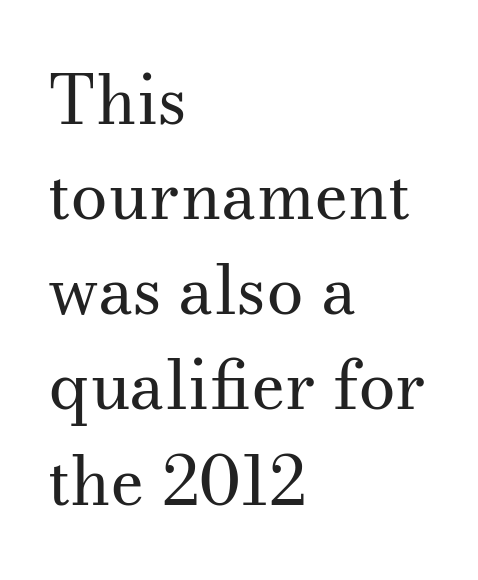
Observe the ordinary spacing: letters are neighbours, not strangers. The passage shown is typeset with a serif family. Check the space under the baseline: it is left empty. Upright lettering throughout.
